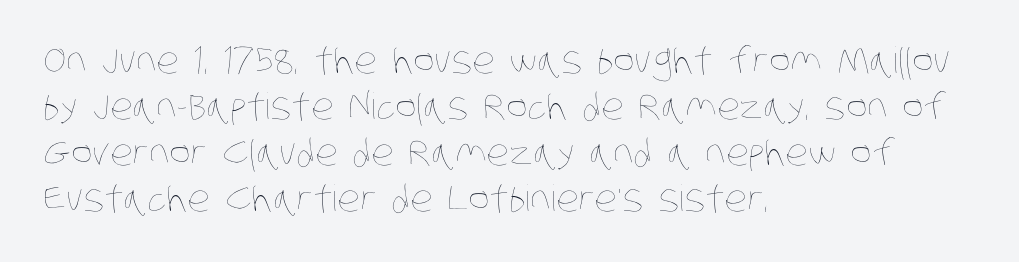
{"bold": "no", "weight": "thin", "width": "condensed", "stroke_contrast": "low", "x_height": "large", "monospaced": "no", "underline": "no", "align": "left", "line_spacing": "normal", "line_spacing_ratio": 1.28, "letter_spacing": "normal", "letter_spacing_em": 0.0, "glyph_px": 36}
